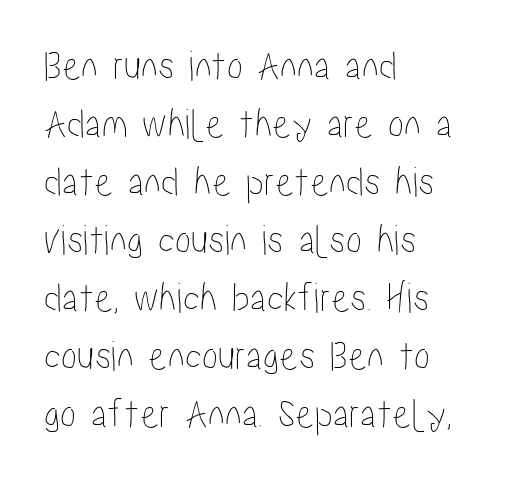
The image shows 43 px condensed type, upright; set left-aligned, normal line spacing (1.35x), normal letter spacing, not underlined; low stroke contrast and a medium x-height.
